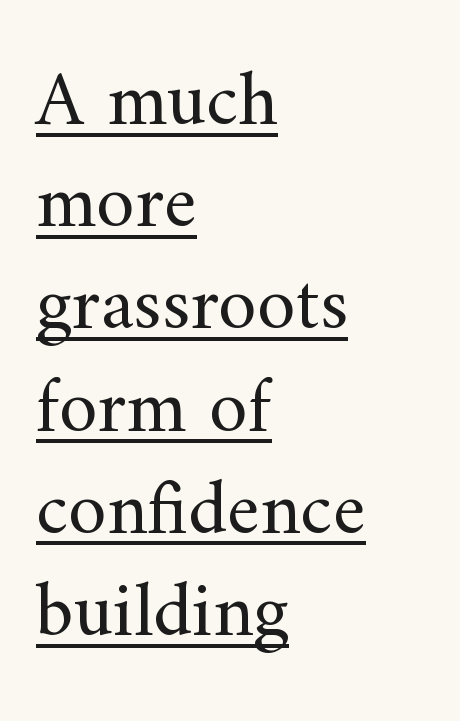
{"serif": "yes", "italic": "no", "bold": "no", "weight": "regular", "width": "normal", "stroke_contrast": "medium", "x_height": "small", "monospaced": "no", "underline": "yes", "align": "left", "line_spacing": "normal", "line_spacing_ratio": 1.31, "letter_spacing": "normal", "letter_spacing_em": 0.0, "glyph_px": 78}
